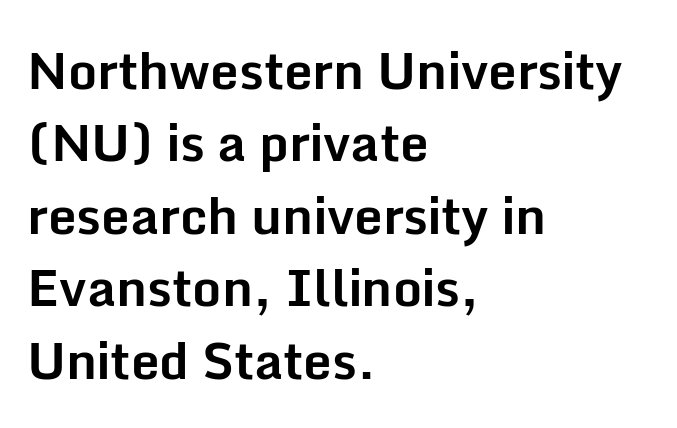
The image shows 51 px bold sans-serif type, upright; set left-aligned, normal line spacing (1.42x), normal letter spacing, not underlined; low stroke contrast and a medium x-height.
